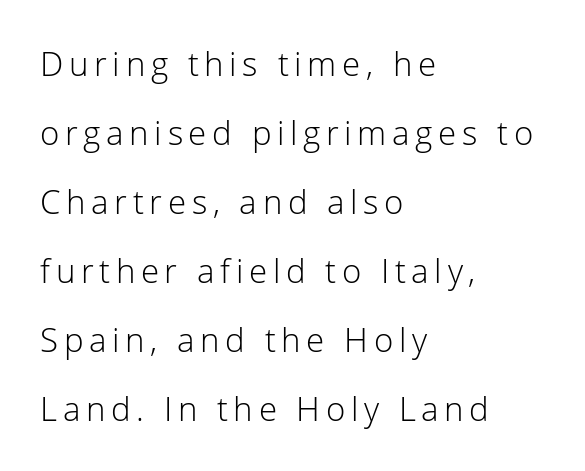
{"serif": "no", "italic": "no", "bold": "no", "weight": "light", "width": "normal", "stroke_contrast": "low", "x_height": "medium", "monospaced": "no", "underline": "no", "align": "left", "line_spacing": "loose", "line_spacing_ratio": 2.09, "glyph_px": 33}
